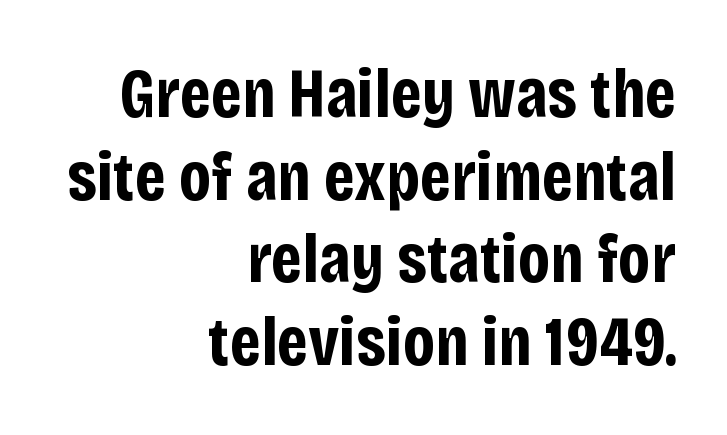
{"serif": "no", "italic": "no", "bold": "yes", "weight": "bold", "width": "condensed", "stroke_contrast": "low", "x_height": "large", "monospaced": "no", "underline": "no", "align": "right", "line_spacing_ratio": 1.18, "letter_spacing": "normal", "letter_spacing_em": 0.0, "glyph_px": 70}
